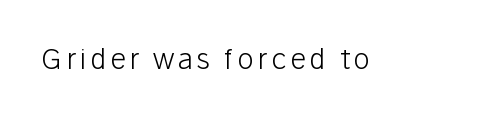
I'd call this a sans setting — the letters go barefoot. The weight would be labelled regular, book, light, or lighter still. The lettering stays uniformly vertical, giving the passage a roman look. Descenders hang freely into open space. Proportional: the letters do not fall into vertical columns.
